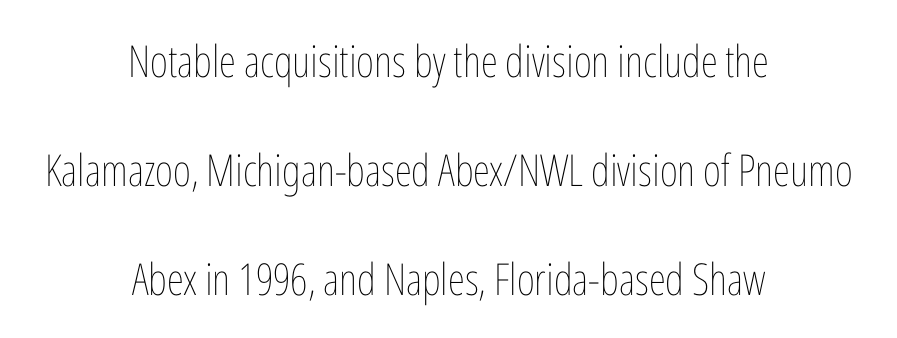
The zone under the glyphs is completely vacant. Regarding leading, the lines here are spaced well apart. Varying glyph widths throughout — classic text-font behaviour. You can tell it's not italic because the verticals are truly vertical. Between one letter and the next there's only the usual sliver of space. Every row of glyphs is offset so its center matches the block's center.
